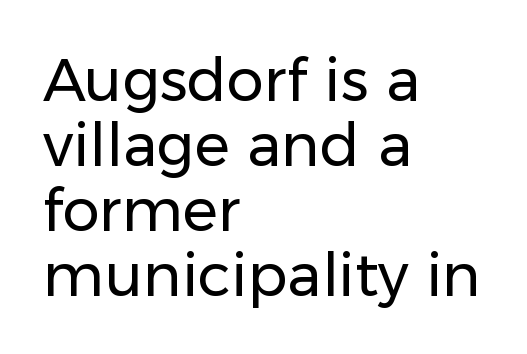
The image shows 59 px regular-weight sans-serif type, upright; set left-aligned, tight line spacing (1.1x), normal letter spacing, not underlined; low stroke contrast and a medium x-height.
